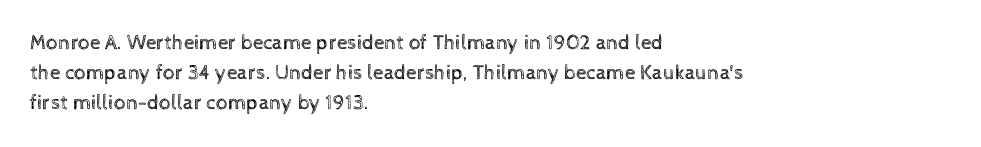
Q: Is the text bold? A: No.
Q: Is the text italic (slanted)? A: No, it is upright.
Q: Is the text underlined? A: No.
Q: How is the paragraph aligned? A: Left-aligned.
Q: Is the spacing between letters normal or unusually wide? A: Normal.
Q: Is the spacing between lines tight, normal or loose? A: Normal.
